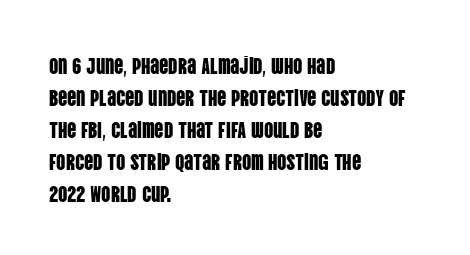
The image shows 23 px text type, upright; set left-aligned, normal line spacing (1.39x), normal letter spacing, not underlined.
